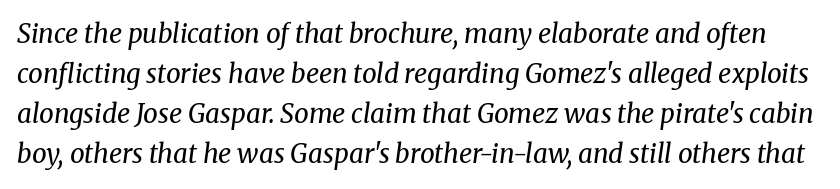
Think standard paragraph weight, or any step lighter than that. A clean baseline with only descenders dipping below it. The passage shown stacks its lines at a standard gap. The horizontal fit of the characters is conventional and even. Would a proofreader flag this as italicized? Yes.
